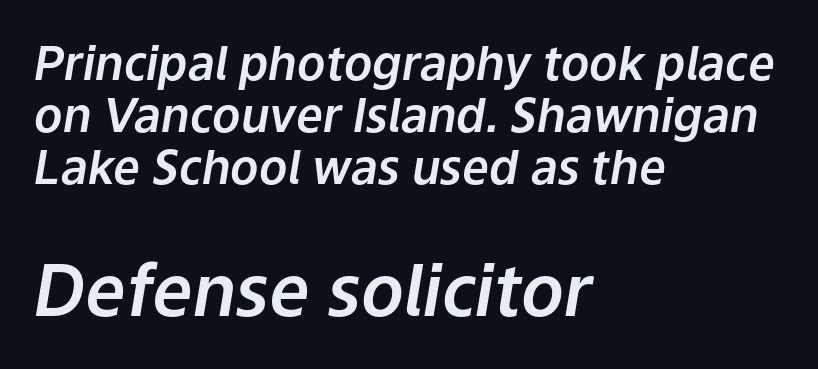
The image shows 71 px text type, italic (leaning right); set left-aligned, tight line spacing (1.11x), normal letter spacing, not underlined; the second (bottom) block is 1.51x larger; low stroke contrast and a medium x-height.
